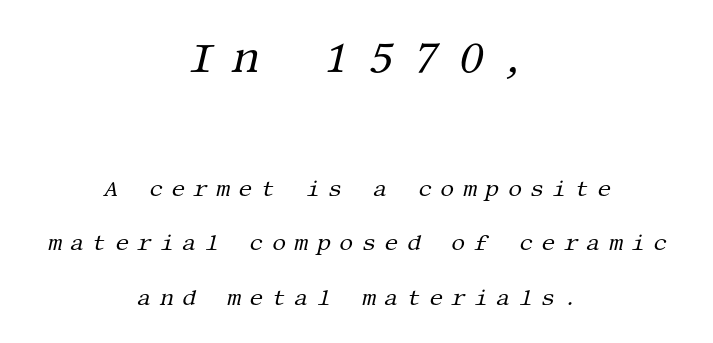
{"serif": "yes", "italic": "yes", "lean": "right", "slant_degrees": 13, "bold": "no", "weight": "regular", "width": "normal", "stroke_contrast": "medium", "x_height": "large", "underline": "no", "align": "center", "line_spacing": "loose", "line_spacing_ratio": 2.47, "letter_spacing": "wide", "letter_spacing_em": 0.38, "larger_block": "first", "size_ratio": 2.0, "glyph_px": 44}
